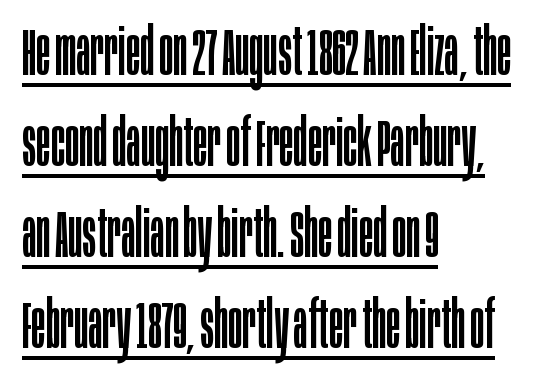
No extra tracking has been applied to these lines. The specimen reads as upright at a glance. If you measured baseline to baseline, you'd find a middling distance. Beneath each row of characters lies a ruled line.
